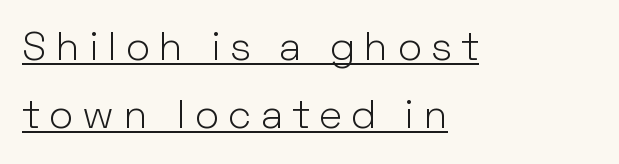
The image shows 40 px light sans-serif type, upright; set left-aligned, normal line spacing (1.7x), unusually wide letter spacing (+0.24 em), underlined; low stroke contrast and a medium x-height.
